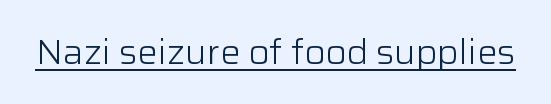
Q: Is the text bold? A: No.
Q: Is the text italic (slanted)? A: No, it is upright.
Q: Is the typeface a serif or a sans-serif typeface? A: Sans-serif.
Q: Is the text underlined? A: Yes.
Q: Is the spacing between letters normal or unusually wide? A: Normal.
Q: Width (condensed, normal, or wide)? A: Normal.
Q: Stroke contrast? A: Low.
Q: x-height? A: Medium.
Q: Monospaced? A: No.
